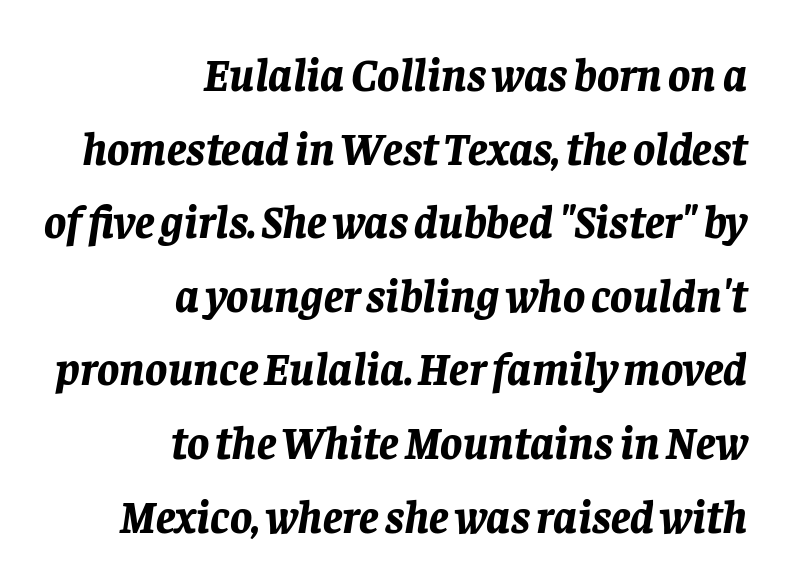
Q: Is the text bold? A: Yes.
Q: Is the text italic (slanted)? A: Yes, it leans right by about 8 degrees.
Q: Is the text underlined? A: No.
Q: How is the paragraph aligned? A: Right-aligned.
Q: Is the spacing between letters normal or unusually wide? A: Normal.
Q: Is the spacing between lines tight, normal or loose? A: Normal.
Q: Width (condensed, normal, or wide)? A: Normal.
Q: Stroke contrast? A: Low.
Q: x-height? A: Large.
Q: Monospaced? A: No.
